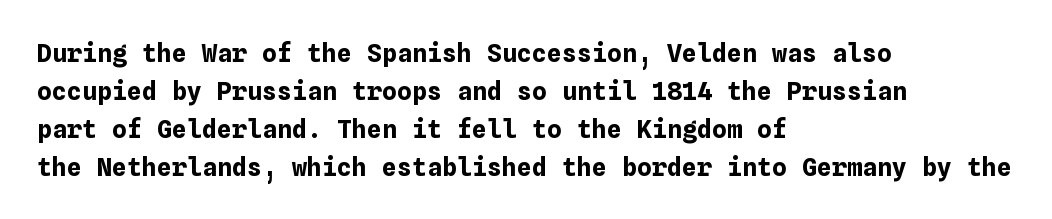
Q: Is the text bold? A: Yes.
Q: Is the text italic (slanted)? A: No, it is upright.
Q: Is the text underlined? A: No.
Q: How is the paragraph aligned? A: Left-aligned.
Q: Is the spacing between letters normal or unusually wide? A: Normal.
Q: Is the spacing between lines tight, normal or loose? A: Normal.
